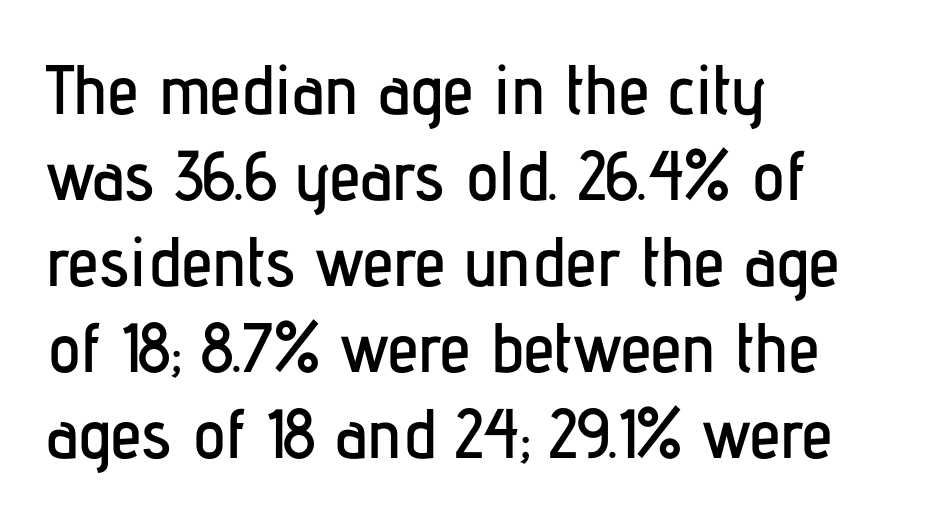
The glyphs are unaccompanied by any horizontal stroke below them. Observe the absence of serifs on each vertical stroke in this sample. Does the copy run flush right? No — it runs flush left. Varying glyph widths throughout — classic text-font behaviour. Compared with typical body copy, the letter spacing here is the same.
